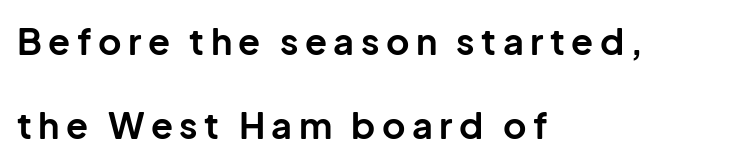
{"serif": "no", "italic": "no", "bold": "yes", "weight": "bold", "width": "normal", "stroke_contrast": "low", "x_height": "medium", "monospaced": "no", "underline": "no", "align": "left", "line_spacing": "loose", "line_spacing_ratio": 2.34, "glyph_px": 36}
